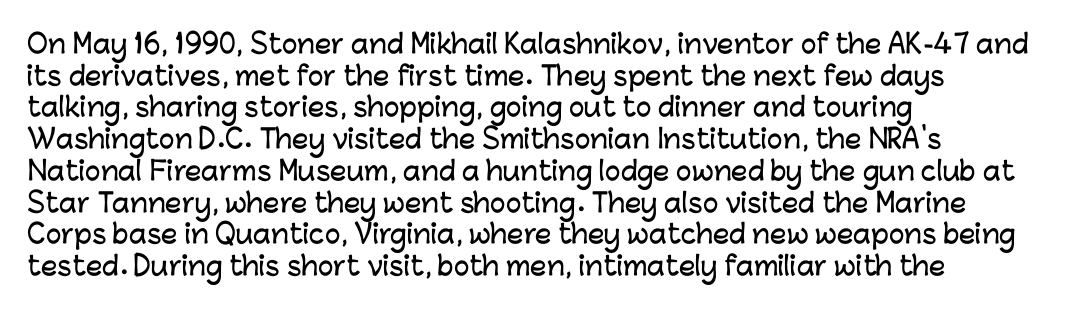
The image shows 26 px text type, upright; set left-aligned, line spacing 1.22x, normal letter spacing, not underlined.
